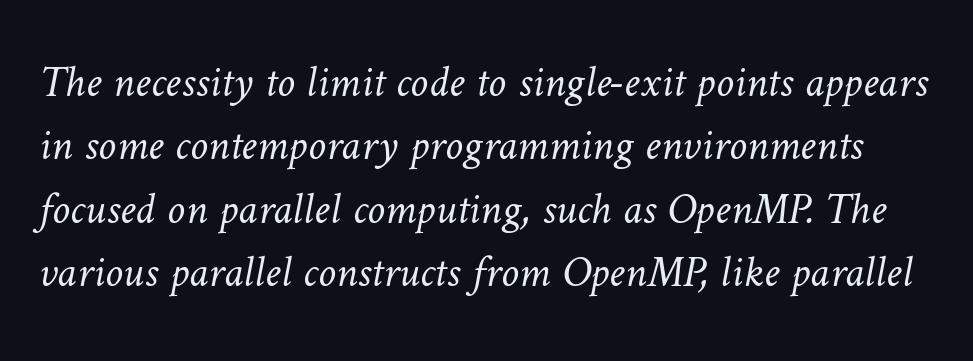
Q: Is the text bold? A: No.
Q: Is the text underlined? A: No.
Q: Is the spacing between letters normal or unusually wide? A: Normal.
Q: Is the spacing between lines tight, normal or loose? A: Normal.
Q: Width (condensed, normal, or wide)? A: Normal.
Q: Stroke contrast? A: Low.
Q: x-height? A: Medium.
Q: Monospaced? A: No.
